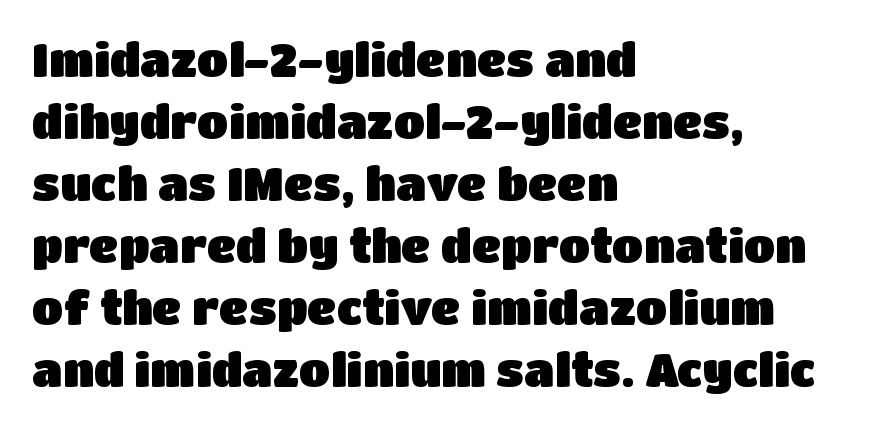
Any mark beneath the type? The region is blank. A classic flush-left, rag-right setting is used for this passage. The specimen reads as upright at a glance. Varying glyph widths throughout — classic text-font behaviour.
